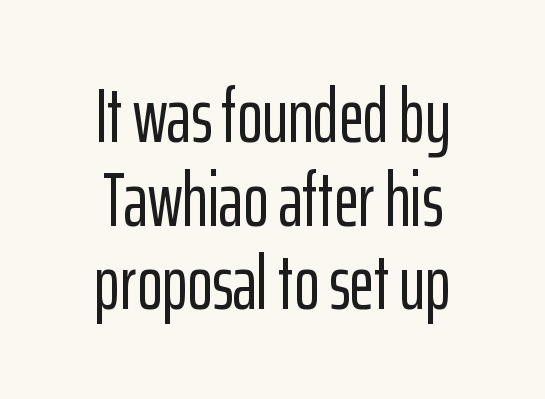
Q: Is the text italic (slanted)? A: No, it is upright.
Q: Is the typeface a serif or a sans-serif typeface? A: Sans-serif.
Q: Is the text underlined? A: No.
Q: How is the paragraph aligned? A: Centered.
Q: Is the spacing between letters normal or unusually wide? A: Normal.
Q: Is the spacing between lines tight, normal or loose? A: Tight.
Q: Width (condensed, normal, or wide)? A: Condensed.
Q: Stroke contrast? A: Low.
Q: x-height? A: Medium.
Q: Monospaced? A: No.
